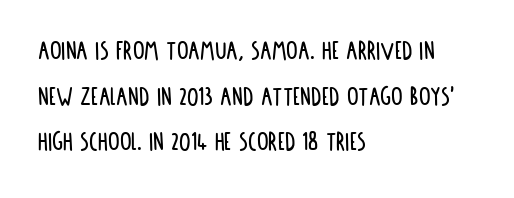
Q: Is the text italic (slanted)? A: No, it is upright.
Q: Is the typeface a serif or a sans-serif typeface? A: Sans-serif.
Q: Is the text underlined? A: No.
Q: How is the paragraph aligned? A: Left-aligned.
Q: Is the spacing between letters normal or unusually wide? A: Normal.
Q: Is the spacing between lines tight, normal or loose? A: Normal.
Q: Width (condensed, normal, or wide)? A: Condensed.
Q: Stroke contrast? A: Low.
Q: x-height? A: Large.
Q: Monospaced? A: No.
